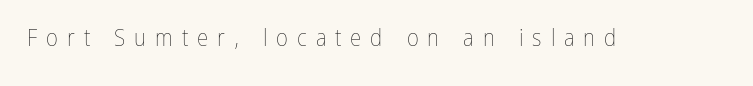
Q: Is the text bold? A: No.
Q: Is the text italic (slanted)? A: No, it is upright.
Q: Is the text underlined? A: No.
Q: Is the spacing between letters normal or unusually wide? A: Unusually wide.
